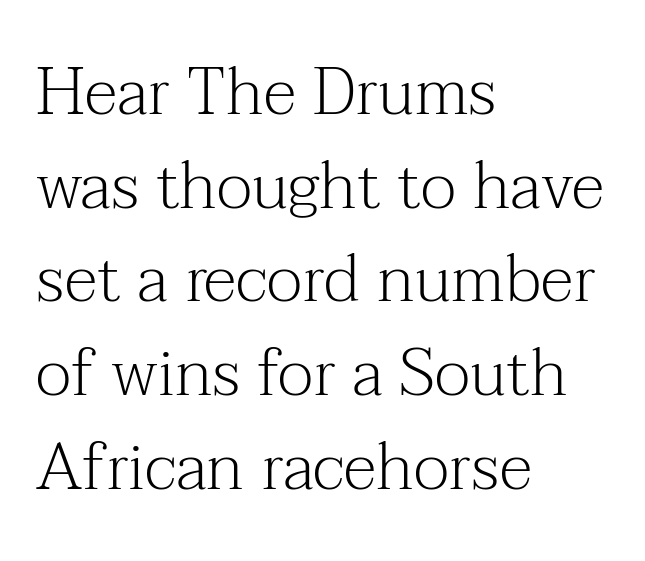
Q: Is the text bold? A: No.
Q: Is the text italic (slanted)? A: No, it is upright.
Q: Is the typeface a serif or a sans-serif typeface? A: Serif.
Q: Is the text underlined? A: No.
Q: How is the paragraph aligned? A: Left-aligned.
Q: Is the spacing between letters normal or unusually wide? A: Normal.
Q: Is the spacing between lines tight, normal or loose? A: Normal.
Q: Width (condensed, normal, or wide)? A: Normal.
Q: Stroke contrast? A: Medium.
Q: x-height? A: Medium.
Q: Monospaced? A: No.
